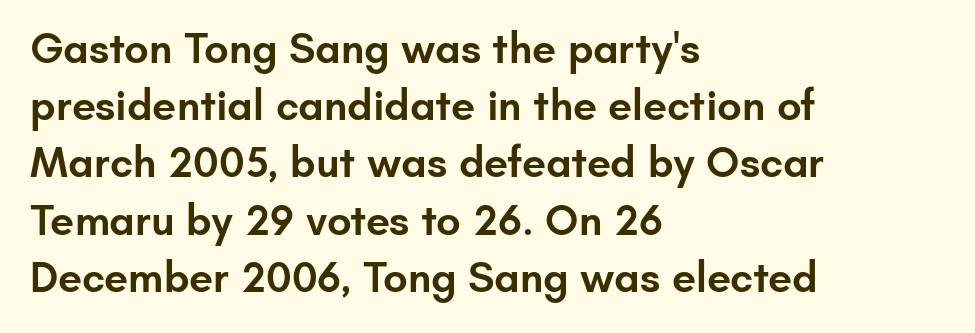
Note the varied advance widths — an 'i' is clearly narrower than an 'm'. The font's upright variant was chosen for this text. Rows of type keep a routine distance in the vertical direction. Descender tails drop into unmarked territory.
